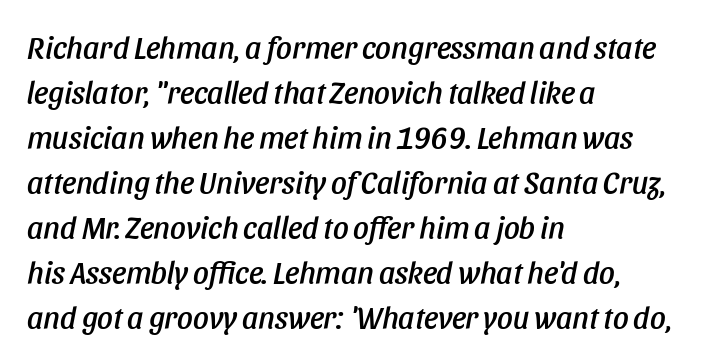
Q: Is the text italic (slanted)? A: Yes, it leans right by about 11 degrees.
Q: Is the text underlined? A: No.
Q: How is the paragraph aligned? A: Left-aligned.
Q: Is the spacing between letters normal or unusually wide? A: Normal.
Q: Is the spacing between lines tight, normal or loose? A: Normal.
Q: Width (condensed, normal, or wide)? A: Condensed.
Q: Stroke contrast? A: Low.
Q: x-height? A: Large.
Q: Monospaced? A: No.
